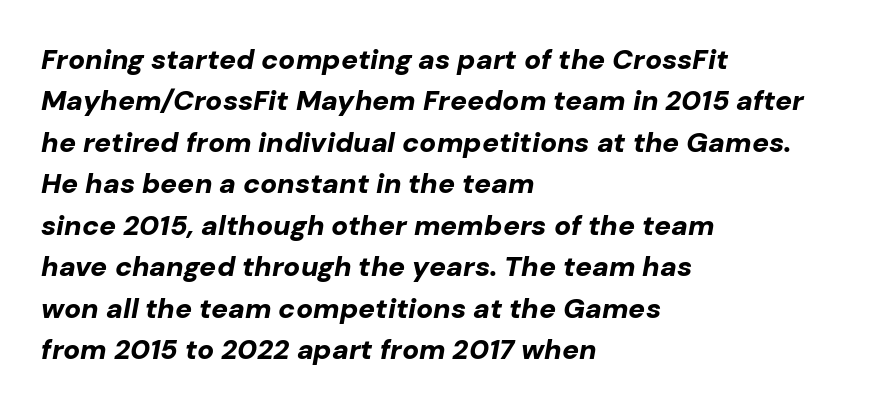
{"italic": "yes", "lean": "right", "slant_degrees": 10, "bold": "yes", "weight": "bold", "width": "normal", "stroke_contrast": "low", "x_height": "medium", "monospaced": "no", "underline": "no", "align": "left", "line_spacing": "normal", "line_spacing_ratio": 1.48, "letter_spacing": "normal", "letter_spacing_em": 0.0, "glyph_px": 28}
